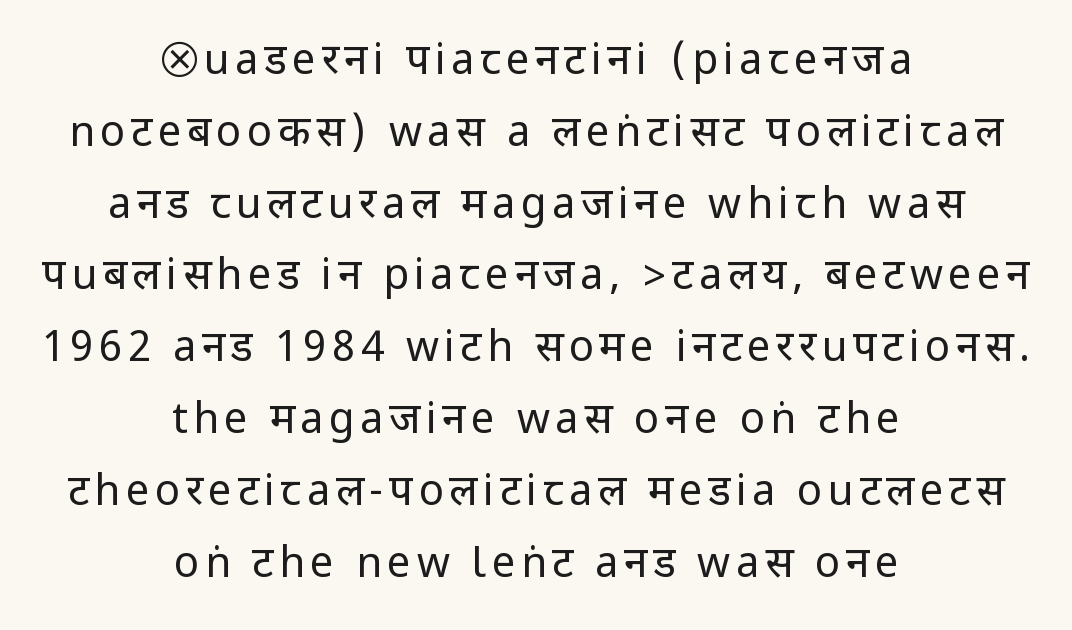
The image shows 42 px regular-weight, condensed sans-serif type, upright; set centered, line spacing 1.71x, not underlined; low stroke contrast.
